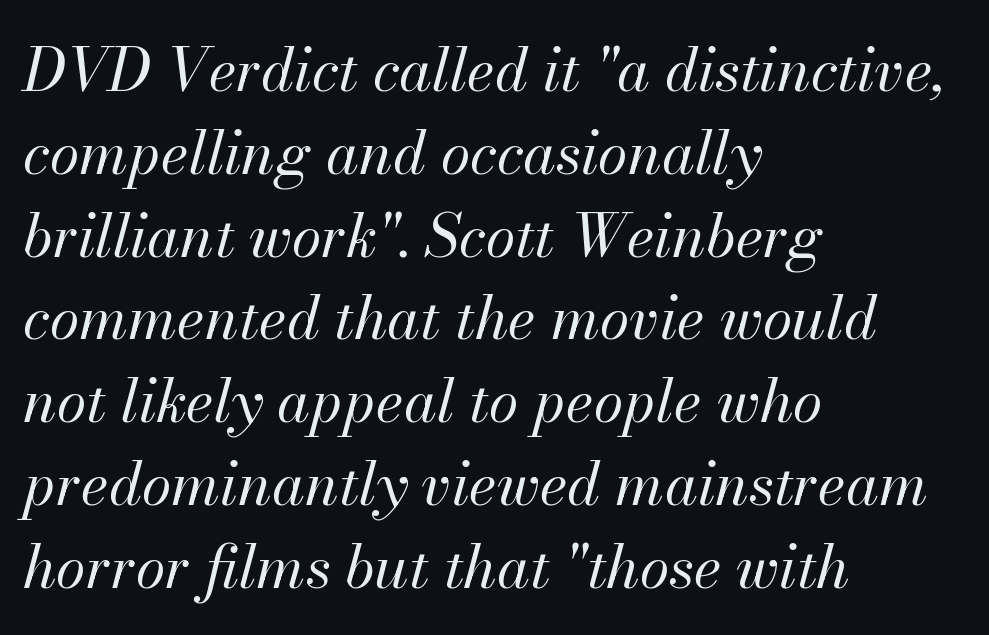
Each line starts at the same left margin while the right side varies. This sample keeps an unexceptional amount of space between lines. Spacing between characters is what you'd get straight out of the box. These lines are rendered in a variable-pitch font. The rendering applies a slant to the glyphs.
